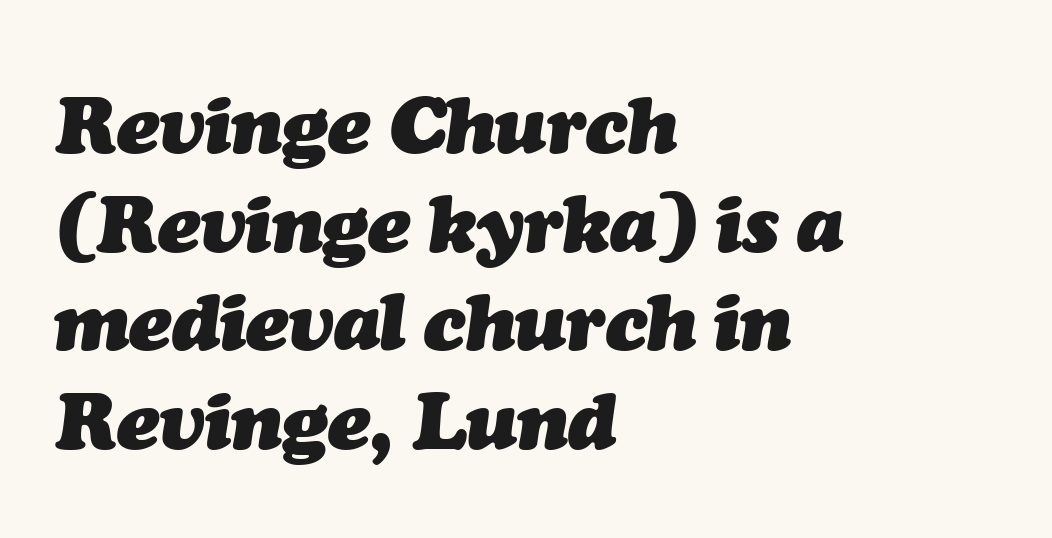
Honestly, the letter spacing is just normal — you wouldn't notice it. The text carries the slant typical of an italic or oblique font. You could not count columns in this text — the font is proportionally spaced. The space directly below the letters is spotless. Every row of glyphs begins at an identical x-position on the left. This block has exactly the height ordinary leading produces.
